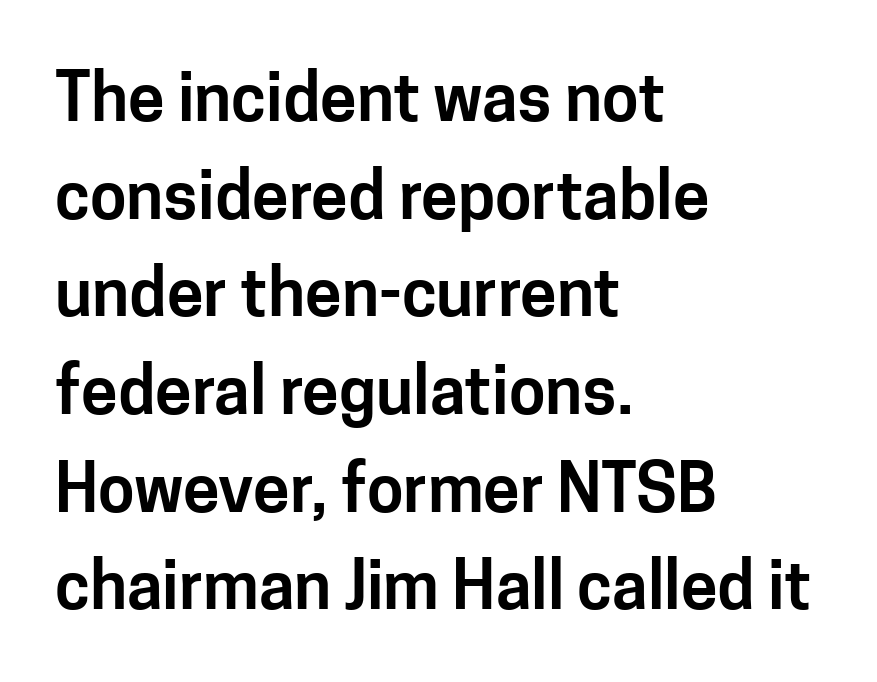
{"serif": "no", "italic": "no", "width": "normal", "stroke_contrast": "low", "x_height": "medium", "monospaced": "no", "underline": "no", "align": "left", "line_spacing": "normal", "line_spacing_ratio": 1.48, "letter_spacing": "normal", "letter_spacing_em": 0.0, "glyph_px": 66}
